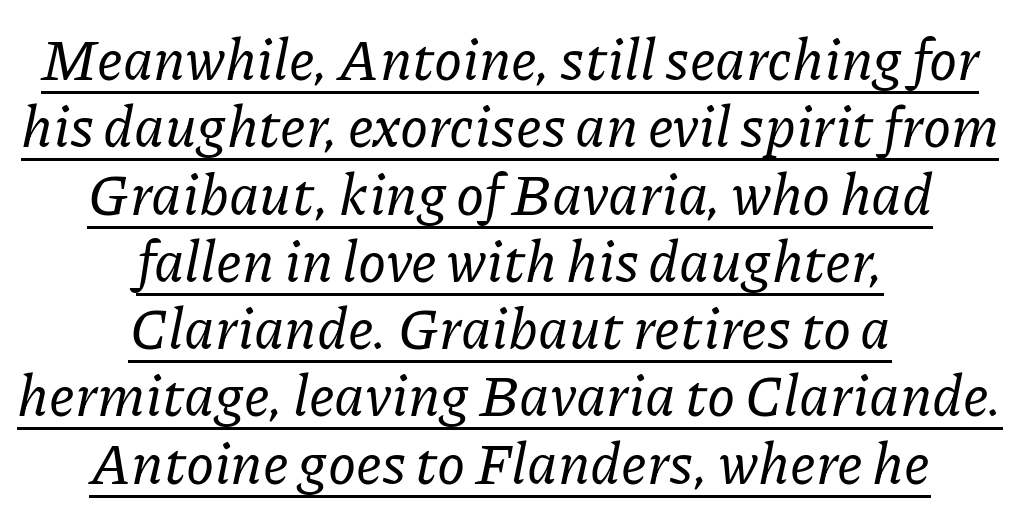
The image shows 57 px serif type, italic (leaning right); set centered, line spacing 1.18x, normal letter spacing, underlined; low stroke contrast and a medium x-height.
